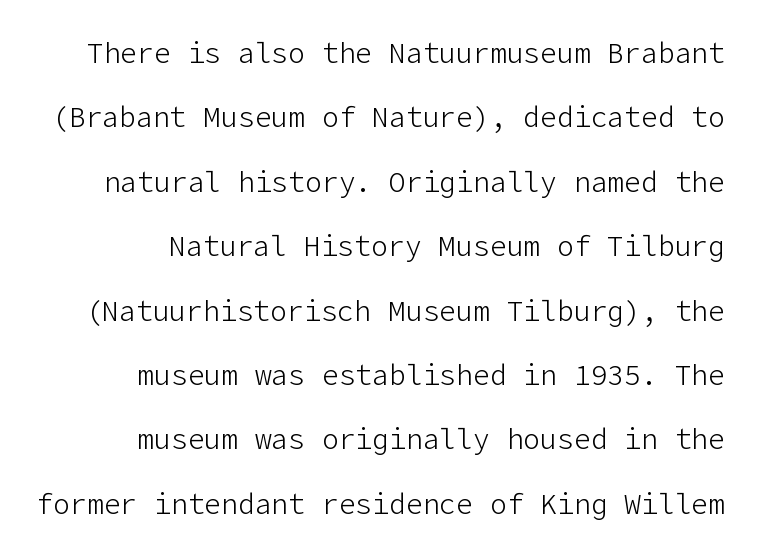
There is no visible air inserted between adjacent glyphs. The passage shown is not underscored anywhere. Nope, not italic — everything's standing straight. Heft: none added — not bold. The glyphs in this specimen are sans serif.
